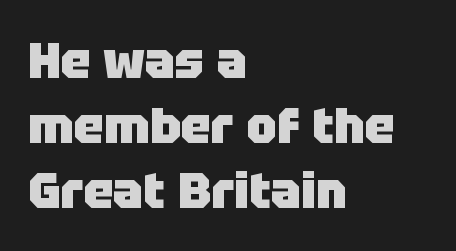
The words here are not underlined. These lines stack with their left ends in a neat column. The typesetting leans heavy: a genuine bold. The letters stand upright; this is a roman face.
